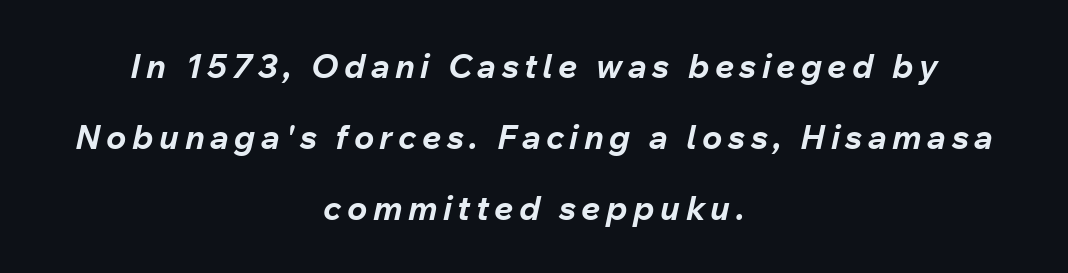
Q: Is the text bold? A: Yes.
Q: Is the text italic (slanted)? A: Yes, it leans right by about 12 degrees.
Q: Is the text underlined? A: No.
Q: How is the paragraph aligned? A: Centered.
Q: Is the spacing between lines tight, normal or loose? A: Loose.
Q: Width (condensed, normal, or wide)? A: Normal.
Q: Stroke contrast? A: Low.
Q: x-height? A: Medium.
Q: Monospaced? A: No.
